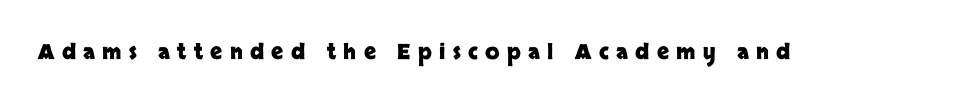
The image shows 21 px bold type, upright; set unusually wide letter spacing (+0.35 em), not underlined.
